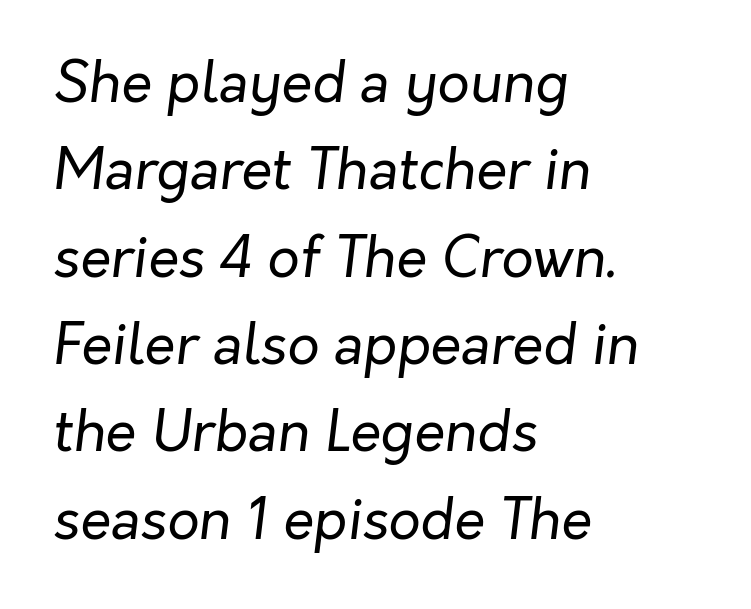
Q: Is the text bold? A: No.
Q: Is the text italic (slanted)? A: Yes, it leans right by about 7 degrees.
Q: Is the text underlined? A: No.
Q: How is the paragraph aligned? A: Left-aligned.
Q: Is the spacing between letters normal or unusually wide? A: Normal.
Q: Is the spacing between lines tight, normal or loose? A: Normal.
Q: Width (condensed, normal, or wide)? A: Normal.
Q: Stroke contrast? A: Low.
Q: x-height? A: Medium.
Q: Monospaced? A: No.
